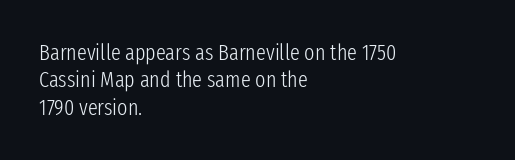
Q: Is the text bold? A: No.
Q: Is the text italic (slanted)? A: No, it is upright.
Q: Is the text underlined? A: No.
Q: How is the paragraph aligned? A: Left-aligned.
Q: Is the spacing between letters normal or unusually wide? A: Normal.
Q: Is the spacing between lines tight, normal or loose? A: Normal.
